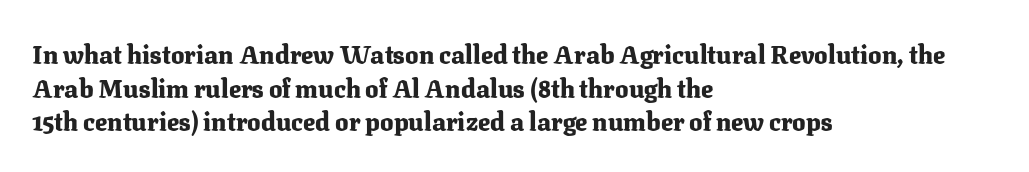
The image shows 25 px bold type, upright; set left-aligned, normal line spacing (1.35x), normal letter spacing, not underlined.
